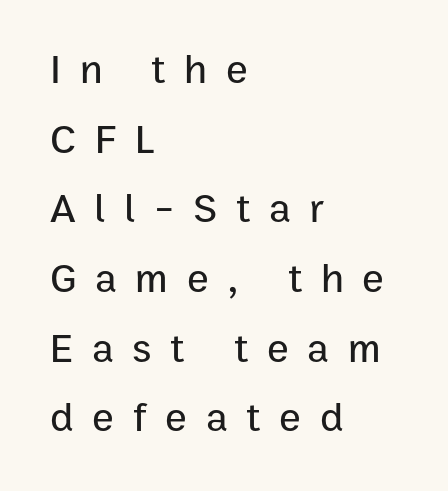
{"serif": "no", "italic": "no", "width": "normal", "stroke_contrast": "low", "x_height": "medium", "monospaced": "no", "underline": "no", "align": "left", "line_spacing": "normal", "line_spacing_ratio": 1.7, "letter_spacing": "wide", "letter_spacing_em": 0.46, "glyph_px": 41}
